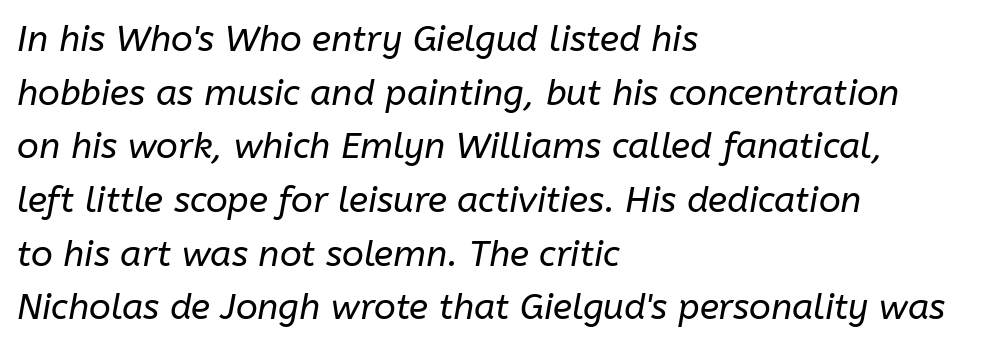
{"italic": "yes", "lean": "right", "slant_degrees": 10, "bold": "no", "weight": "regular", "width": "normal", "stroke_contrast": "low", "x_height": "medium", "monospaced": "no", "underline": "no", "align": "left", "line_spacing": "normal", "line_spacing_ratio": 1.49, "letter_spacing": "normal", "letter_spacing_em": 0.0, "glyph_px": 36}
